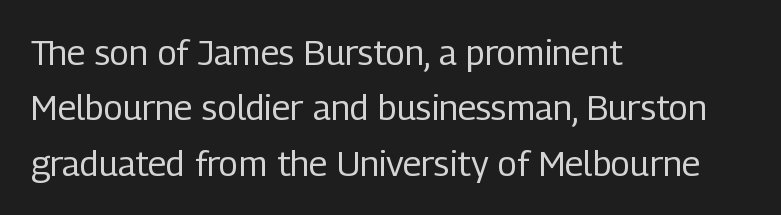
The space beneath each line is pristine and unruled. Posture: vertical. Spacing between characters is what you'd get straight out of the box. A light-to-regular cut is what we see here. Stroke terminals: plain, sans-serif.
